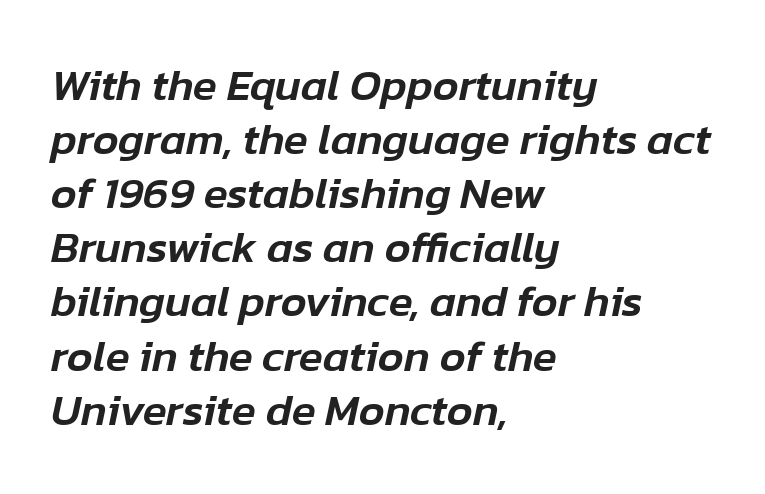
The image shows 44 px text type, italic (leaning right); set left-aligned, line spacing 1.23x, normal letter spacing, not underlined; low stroke contrast and a medium x-height.
